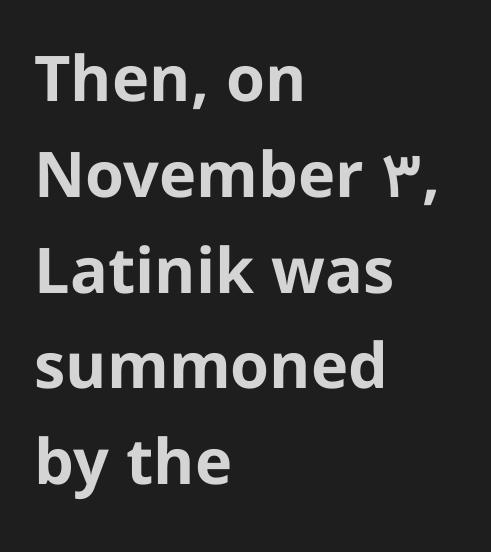
The image shows 63 px bold sans-serif type, upright; set left-aligned, normal line spacing (1.52x), normal letter spacing, not underlined; low stroke contrast and a medium x-height.
